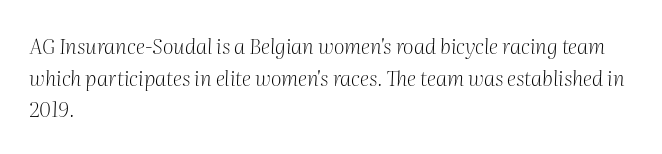
The image shows 21 px text type, italic (leaning right); set left-aligned, normal line spacing (1.51x), normal letter spacing, not underlined.
